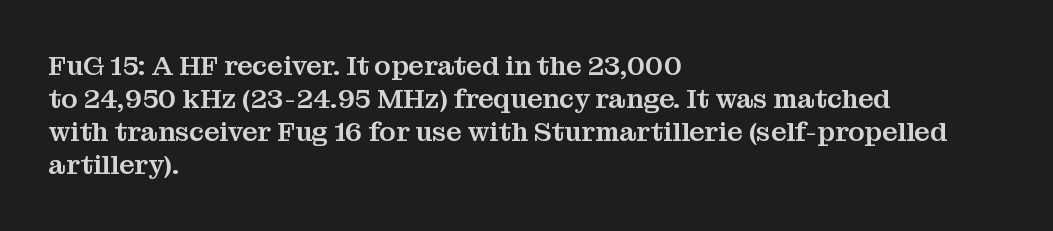
Q: Is the text italic (slanted)? A: No, it is upright.
Q: Is the text underlined? A: No.
Q: How is the paragraph aligned? A: Left-aligned.
Q: Is the spacing between letters normal or unusually wide? A: Normal.
